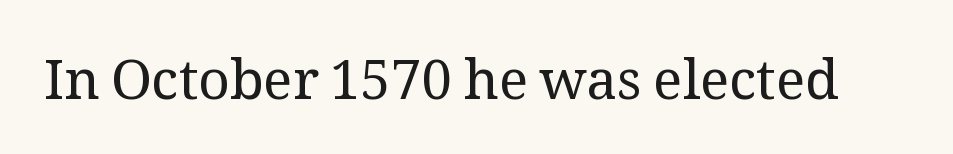
The image shows 55 px regular-weight serif type, upright; set normal letter spacing, not underlined; medium stroke contrast and a medium x-height.
